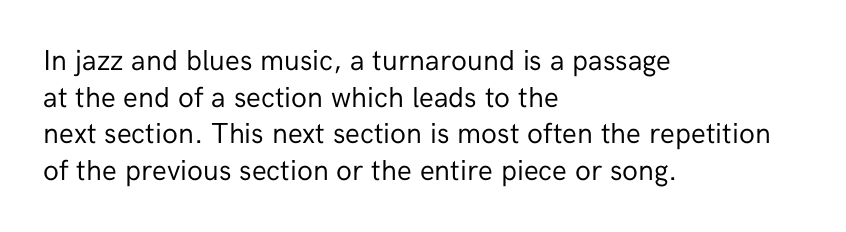
The image shows 29 px regular-weight sans-serif type, upright; set left-aligned, normal line spacing (1.26x), normal letter spacing, not underlined; low stroke contrast and a medium x-height.
